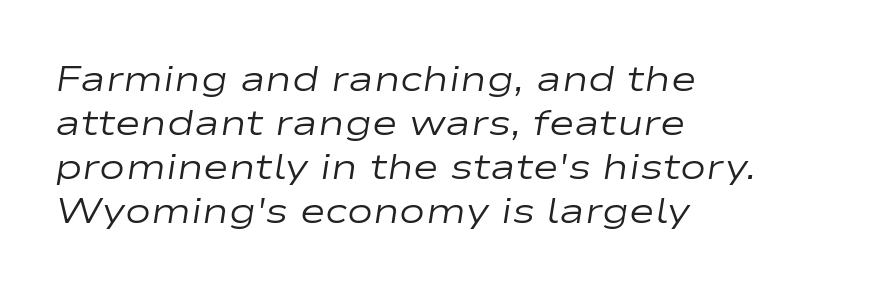
Q: Is the text bold? A: No.
Q: Is the text italic (slanted)? A: Yes, it leans right by about 9 degrees.
Q: Is the text underlined? A: No.
Q: How is the paragraph aligned? A: Left-aligned.
Q: Is the spacing between letters normal or unusually wide? A: Normal.
Q: Is the spacing between lines tight, normal or loose? A: Normal.
Q: Width (condensed, normal, or wide)? A: Wide.
Q: Stroke contrast? A: Low.
Q: x-height? A: Medium.
Q: Monospaced? A: No.
